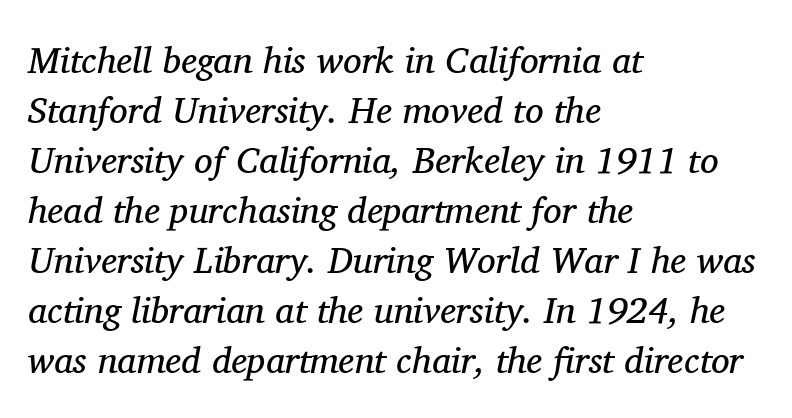
The image shows 37 px regular-weight serif type, italic (leaning right); set left-aligned, normal line spacing (1.35x), normal letter spacing, not underlined; medium stroke contrast and a medium x-height.
